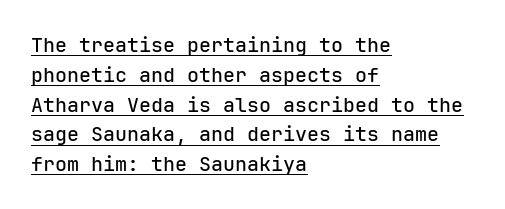
This sample uses plain, unmodified letter spacing. The line-height multiplier appears to be the usual default. The ragged edge is on the right, which tells us the setting is flush left. This sample carries an underscore along the baseline area. Does the lettering tilt? It doesn't — this is upright.
